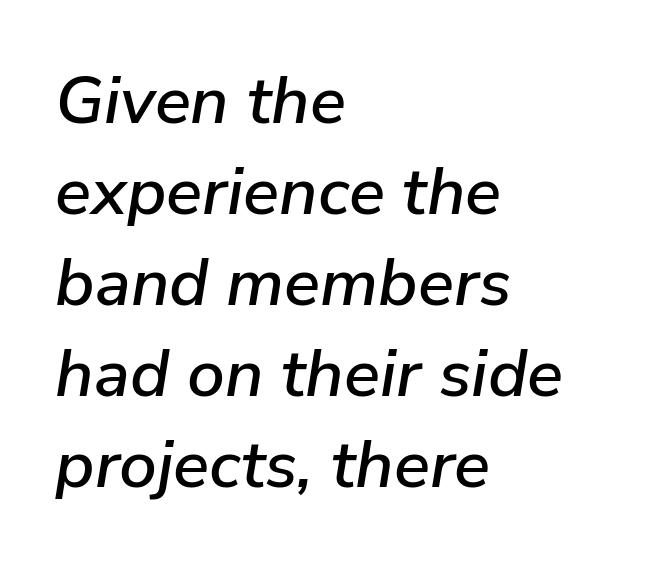
The image shows 67 px text type, italic (leaning right); set left-aligned, normal line spacing (1.36x), normal letter spacing, not underlined; low stroke contrast and a medium x-height.
